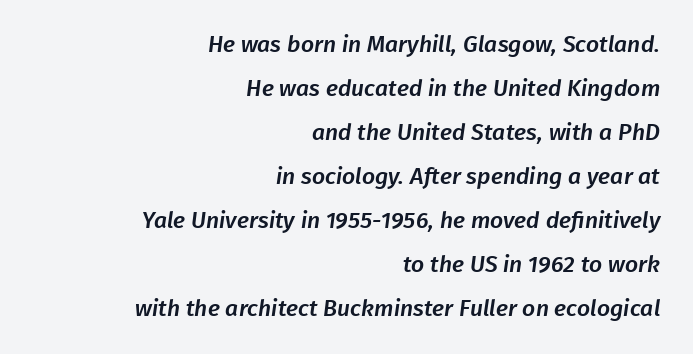
{"underline": "no", "align": "right", "line_spacing": "loose", "line_spacing_ratio": 1.91, "letter_spacing": "normal", "letter_spacing_em": 0.0, "glyph_px": 23}
